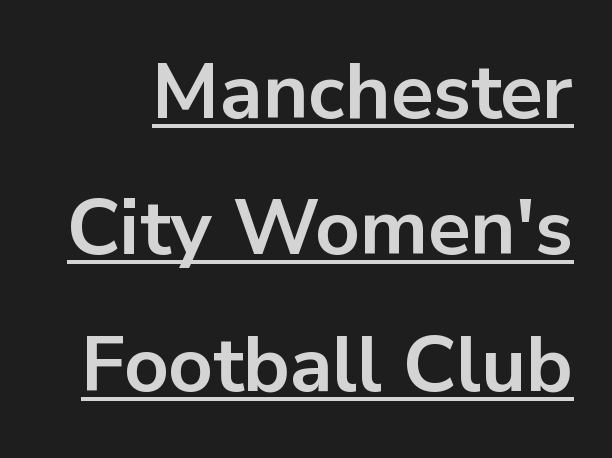
Character widths vary here, with narrow letters taking less room than wide ones. Compared with typical body copy, the letter spacing here is the same. Compared with undecorated copy, this sample adds a rule below the words. A sans-serif font was chosen for this passage.
